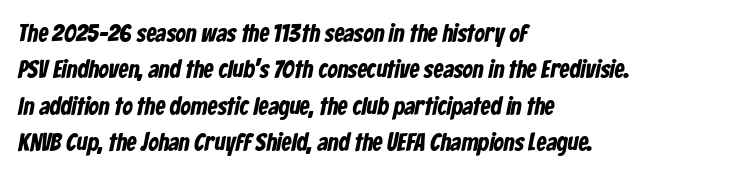
Q: Is the text underlined? A: No.
Q: How is the paragraph aligned? A: Left-aligned.
Q: Is the spacing between letters normal or unusually wide? A: Normal.
Q: Is the spacing between lines tight, normal or loose? A: Normal.
